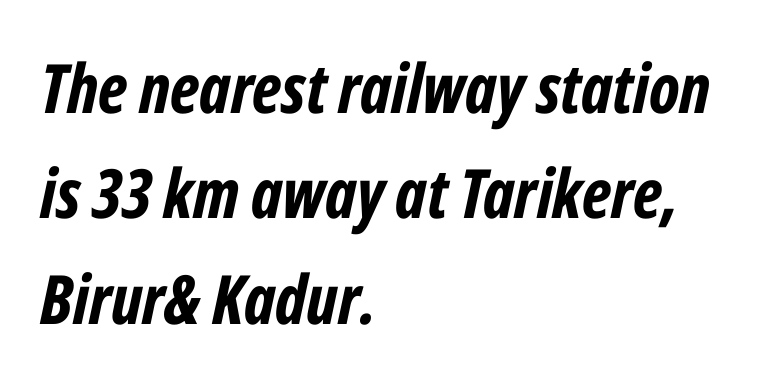
Q: Is the text bold? A: Yes.
Q: Is the text italic (slanted)? A: Yes, it leans right by about 12 degrees.
Q: Is the text underlined? A: No.
Q: How is the paragraph aligned? A: Left-aligned.
Q: Is the spacing between letters normal or unusually wide? A: Normal.
Q: Is the spacing between lines tight, normal or loose? A: Normal.
Q: Width (condensed, normal, or wide)? A: Condensed.
Q: Stroke contrast? A: Low.
Q: x-height? A: Medium.
Q: Monospaced? A: No.
